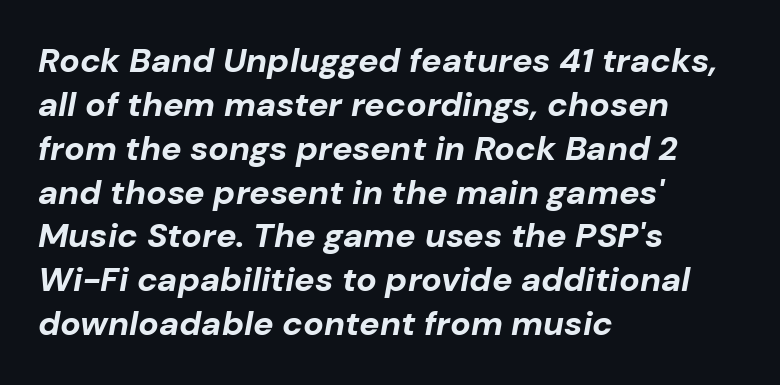
{"italic": "yes", "lean": "right", "slant_degrees": 10, "bold": "yes", "weight": "bold", "width": "normal", "stroke_contrast": "low", "x_height": "medium", "monospaced": "no", "underline": "no", "align": "left", "line_spacing": "normal", "line_spacing_ratio": 1.29, "letter_spacing": "normal", "letter_spacing_em": 0.0, "glyph_px": 34}
